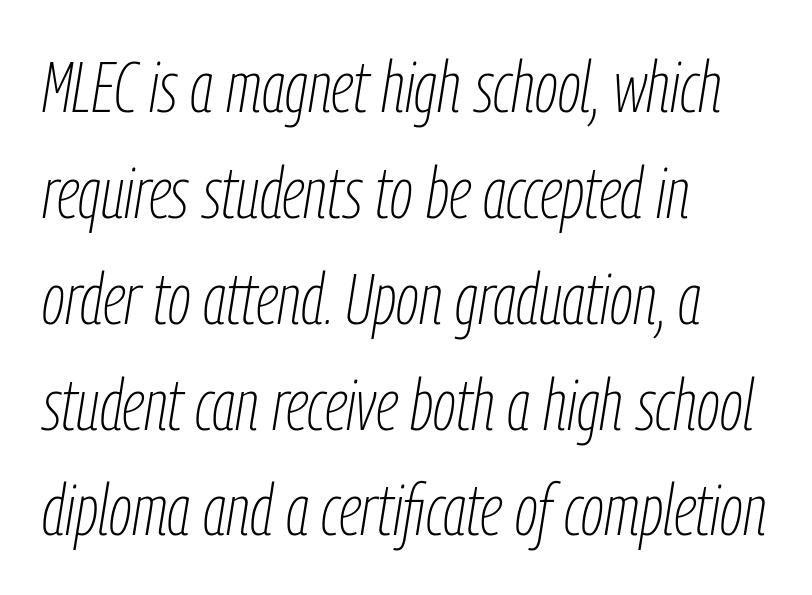
The image shows 72 px thin, condensed type, italic (leaning right); set left-aligned, normal line spacing (1.47x), normal letter spacing, not underlined; low stroke contrast and a medium x-height.
